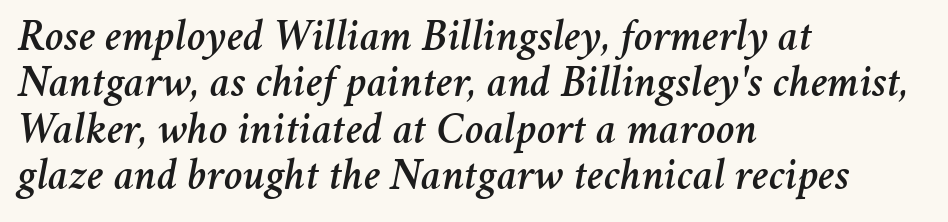
{"italic": "yes", "lean": "right", "slant_degrees": 11, "width": "normal", "stroke_contrast": "medium", "x_height": "medium", "monospaced": "no", "underline": "no", "align": "left", "line_spacing": "tight", "line_spacing_ratio": 1.03, "letter_spacing": "normal", "letter_spacing_em": 0.0, "glyph_px": 45}
